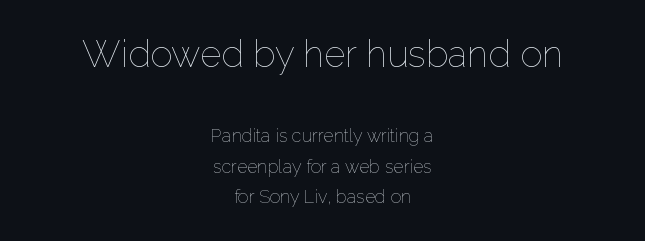
Both edges are ragged and mirror each other, which tells us the setting is centered. It's the straight-up-and-down kind of type. The space beneath each line is pristine and unruled. Note: larger setting up top, smaller setting below. Vertical stems look standard width or narrower in stroke. Note the varied advance widths — an 'i' is clearly narrower than an 'm'.
